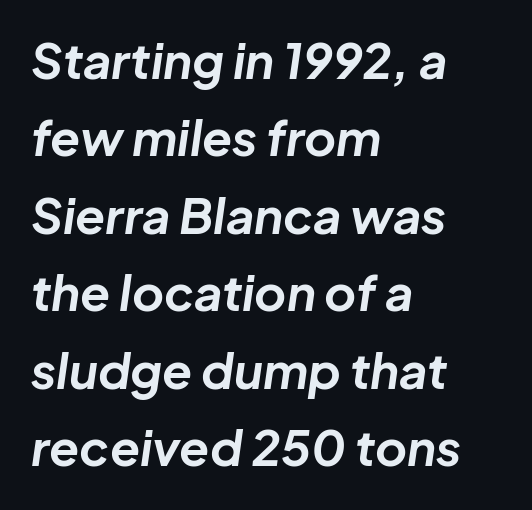
Q: Is the text bold? A: Yes.
Q: Is the text italic (slanted)? A: Yes, it leans right by about 8 degrees.
Q: Is the text underlined? A: No.
Q: How is the paragraph aligned? A: Left-aligned.
Q: Is the spacing between letters normal or unusually wide? A: Normal.
Q: Is the spacing between lines tight, normal or loose? A: Normal.
Q: Width (condensed, normal, or wide)? A: Normal.
Q: Stroke contrast? A: Low.
Q: x-height? A: Medium.
Q: Monospaced? A: No.
